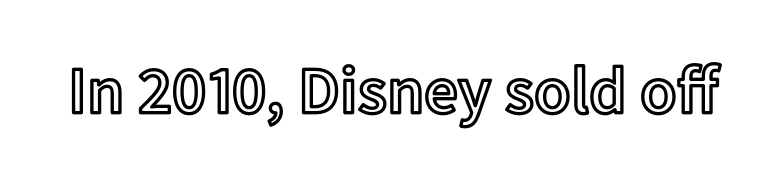
The image shows 67 px text type, upright; set normal letter spacing, not underlined; a medium x-height.
